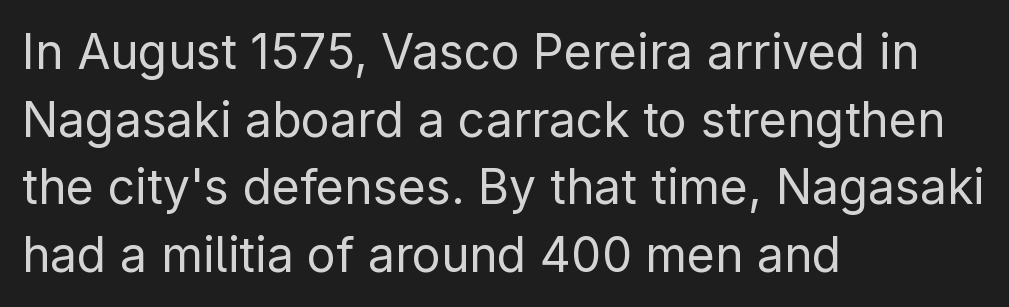
The image shows 48 px regular-weight sans-serif type, upright; set left-aligned, normal line spacing (1.41x), normal letter spacing, not underlined; low stroke contrast and a medium x-height.
